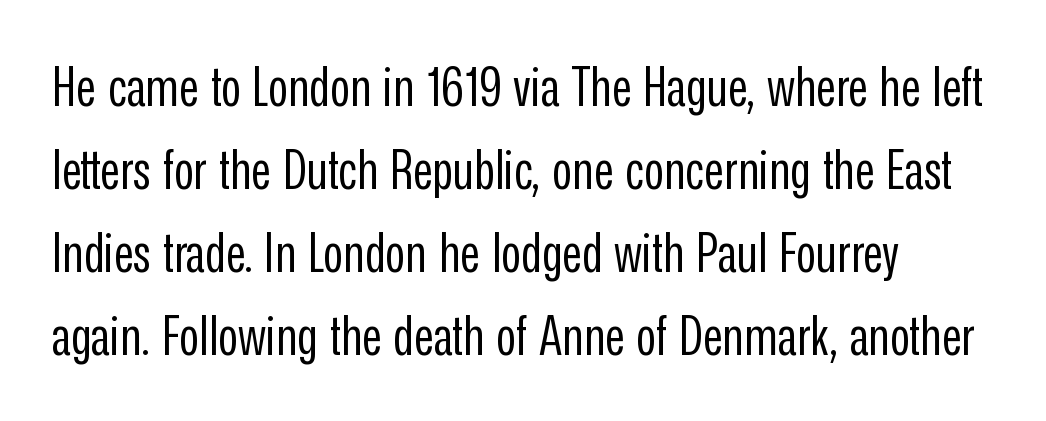
The image shows 55 px regular-weight, condensed sans-serif type, upright; set left-aligned, normal line spacing (1.51x), normal letter spacing, not underlined; low stroke contrast and a medium x-height.
